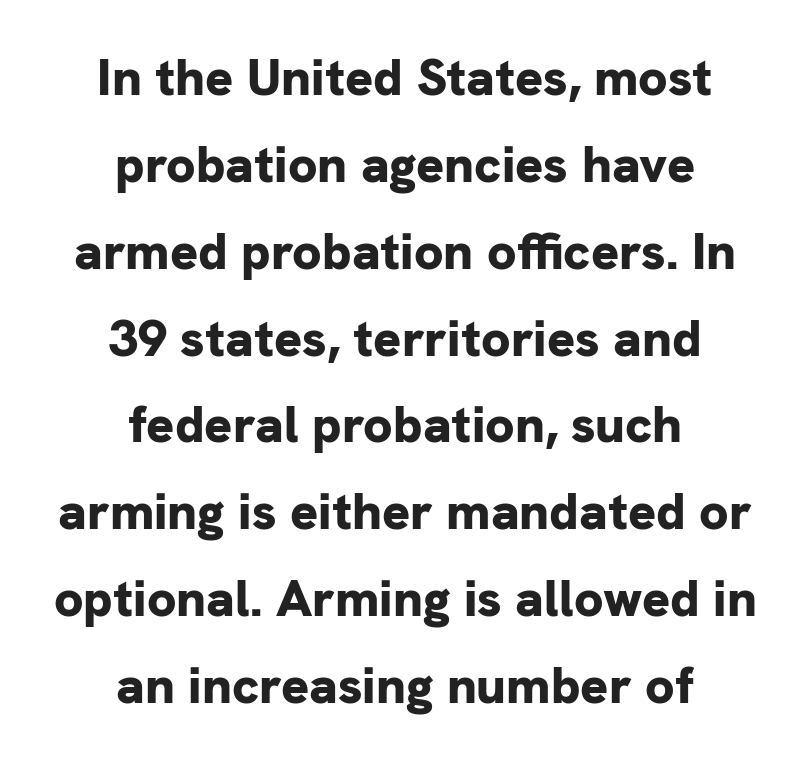
Q: Is the text bold? A: Yes.
Q: Is the text italic (slanted)? A: No, it is upright.
Q: Is the typeface a serif or a sans-serif typeface? A: Sans-serif.
Q: Is the text underlined? A: No.
Q: How is the paragraph aligned? A: Centered.
Q: Is the spacing between letters normal or unusually wide? A: Normal.
Q: Is the spacing between lines tight, normal or loose? A: Normal.
Q: Width (condensed, normal, or wide)? A: Normal.
Q: Stroke contrast? A: Low.
Q: x-height? A: Medium.
Q: Monospaced? A: No.
